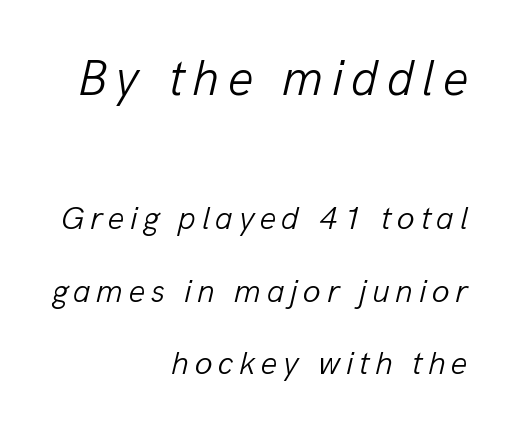
Is the type slanted? Yes — the strokes lean at a clear angle. Visually, the top section dominates because its glyphs are scaled up. Weight: in the light-to-regular range. Words float on clear page, feet unadorned.
